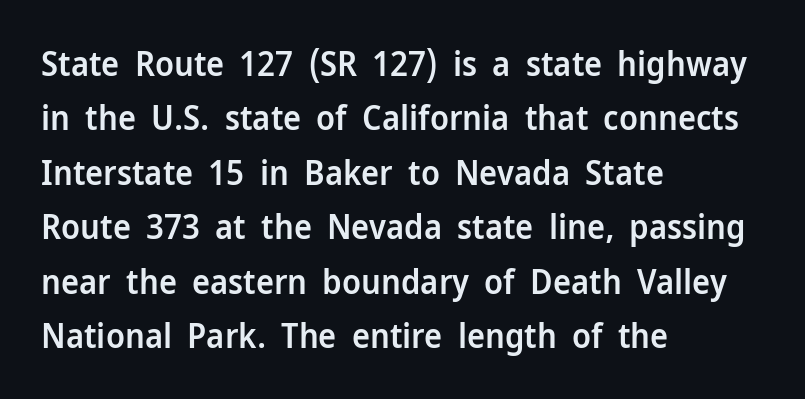
{"serif": "no", "italic": "no", "bold": "semi", "weight": "semibold", "width": "normal", "stroke_contrast": "low", "x_height": "medium", "monospaced": "no", "underline": "no", "align": "left", "line_spacing": "normal", "line_spacing_ratio": 1.6, "letter_spacing": "normal", "letter_spacing_em": 0.0, "glyph_px": 34}
